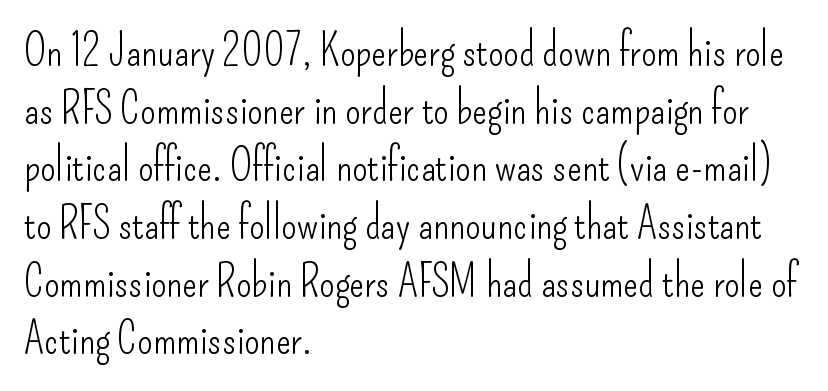
Q: Is the text bold? A: No.
Q: Is the text italic (slanted)? A: No, it is upright.
Q: Is the typeface a serif or a sans-serif typeface? A: Sans-serif.
Q: Is the text underlined? A: No.
Q: How is the paragraph aligned? A: Left-aligned.
Q: Is the spacing between letters normal or unusually wide? A: Normal.
Q: Is the spacing between lines tight, normal or loose? A: Normal.
Q: Width (condensed, normal, or wide)? A: Condensed.
Q: Stroke contrast? A: Low.
Q: x-height? A: Small.
Q: Monospaced? A: No.
